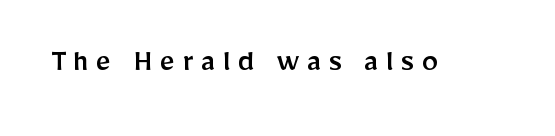
The image shows 33 px sans-serif type, upright; set unusually wide letter spacing (+0.22 em), not underlined; low stroke contrast and a medium x-height.
